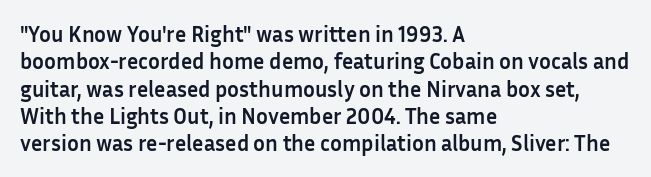
{"italic": "no", "bold": "yes", "underline": "no", "align": "left", "line_spacing_ratio": 1.24, "letter_spacing": "normal", "letter_spacing_em": 0.0, "glyph_px": 22}
